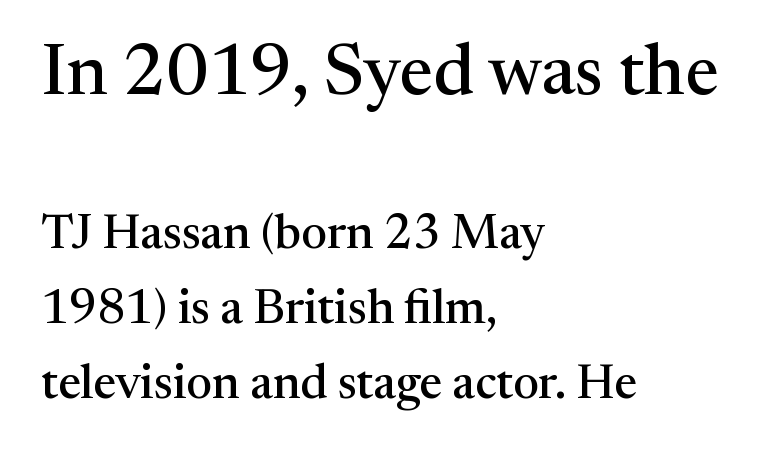
The image shows 72 px serif type, upright; set left-aligned, normal line spacing (1.57x), normal letter spacing, not underlined; the first (top) block is 1.5x larger; medium stroke contrast and a medium x-height.
